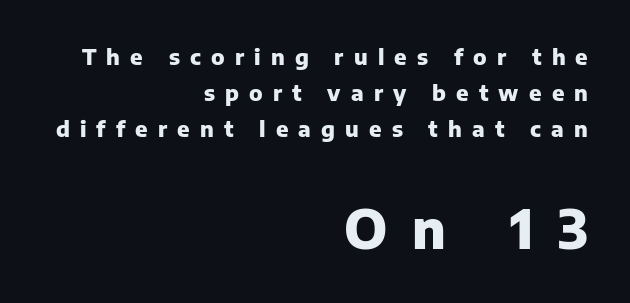
{"serif": "no", "italic": "no", "bold": "yes", "weight": "heavy", "width": "normal", "stroke_contrast": "low", "x_height": "medium", "monospaced": "no", "underline": "no", "align": "right", "line_spacing": "normal", "line_spacing_ratio": 1.63, "letter_spacing": "wide", "letter_spacing_em": 0.46, "larger_block": "second", "size_ratio": 2.45, "glyph_px": 54}
